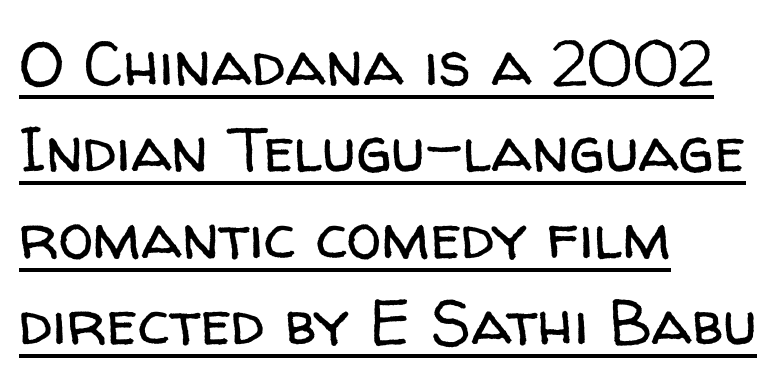
Does a line run under the words? Yes, clearly. Each stroke keeps to a modest, everyday thickness or less. Quick note: interline space is typical. Do the letters lean? They stand straight. Students, note that the glyphs here touch the page at normal intervals. The passage shown is typeset with a sans-serif family.
